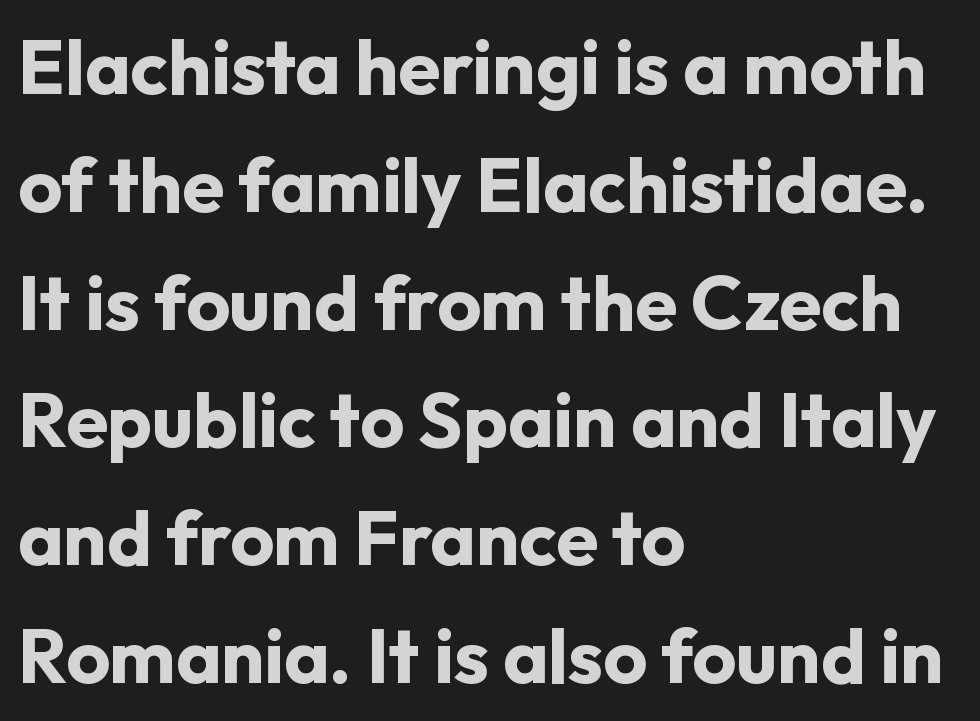
Tracking here is standard; glyphs follow each other at the usual distance. Ordinary non-slanted type is in use. Is this a fixed-width face? No — the glyphs have proportional, varying widths. Check under the words: just untouched page. Typeset ragged right — the left edge is the straight one. Students, this is bold: see how much ink each stroke carries.
